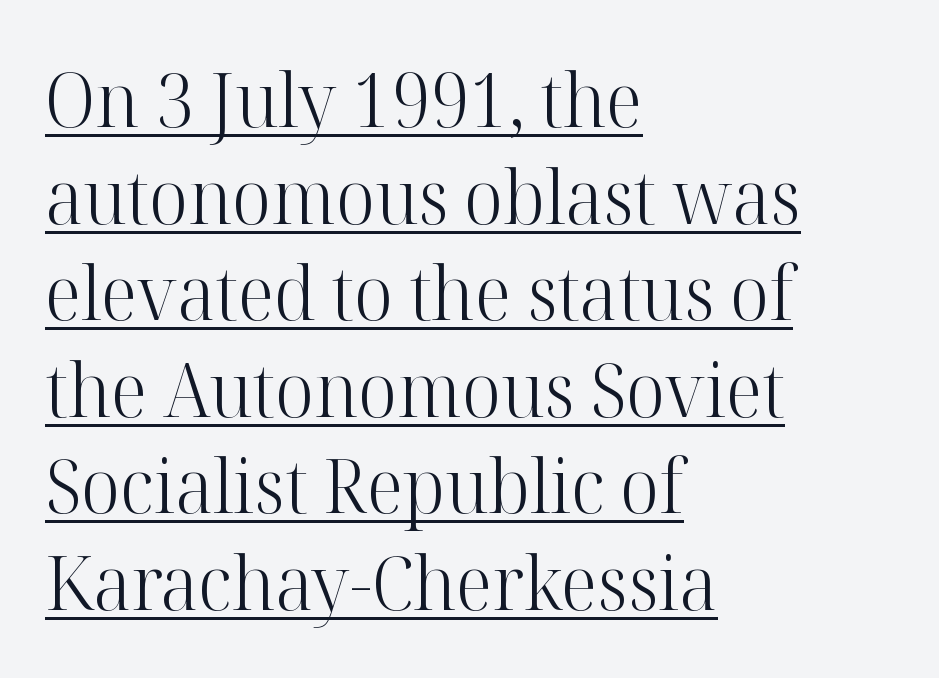
{"serif": "yes", "italic": "no", "bold": "no", "weight": "light", "width": "normal", "stroke_contrast": "high", "x_height": "medium", "monospaced": "no", "underline": "yes", "align": "left", "line_spacing": "normal", "line_spacing_ratio": 1.27, "letter_spacing": "normal", "letter_spacing_em": 0.0, "glyph_px": 76}
